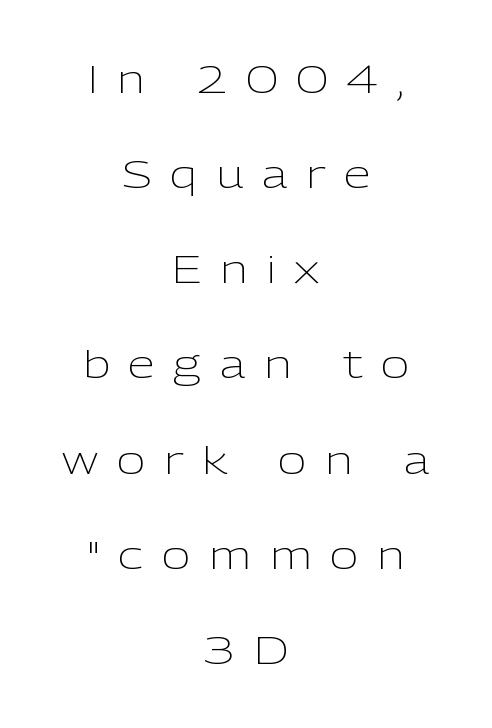
The image shows 39 px light sans-serif type, upright; set centered, loose line spacing (2.44x), unusually wide letter spacing (+0.48 em), not underlined; low stroke contrast and a medium x-height.
